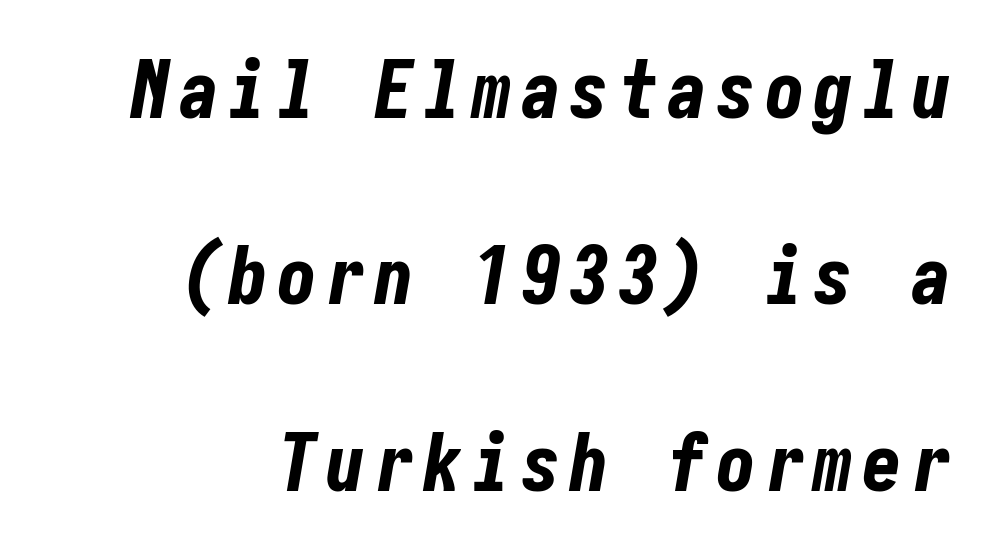
Notice how the stems are inclined rather than vertical — that's the hallmark of italics. Right-aligned paragraph, ragged on the left. What's the leading like? Stretched, with rows far apart. Weight: bold.
